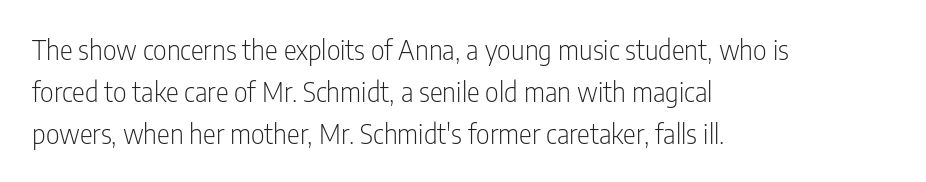
Anything drawn beneath the words? Only blank space. Each word holds together tightly as a unit, with standard inter-letter gaps. Each stroke keeps to a modest, everyday thickness or less. Normally led — the rows are evenly, conventionally spaced. In CSS terms this would be text-align: left. Does the lettering tilt? It doesn't — this is upright.
